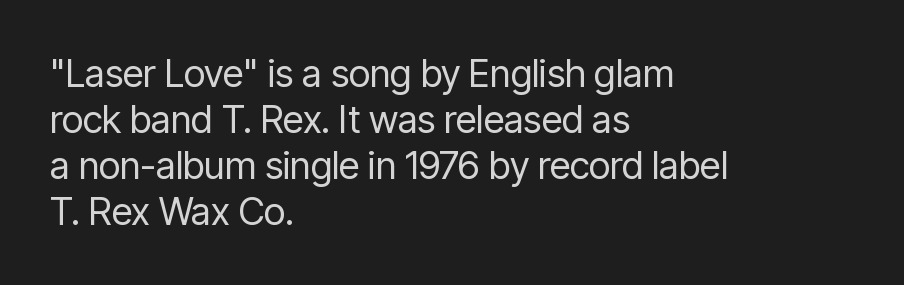
{"serif": "no", "italic": "no", "bold": "no", "weight": "regular", "width": "condensed", "stroke_contrast": "low", "x_height": "medium", "monospaced": "no", "underline": "no", "align": "left", "line_spacing_ratio": 1.21, "letter_spacing": "normal", "letter_spacing_em": 0.0, "glyph_px": 38}
